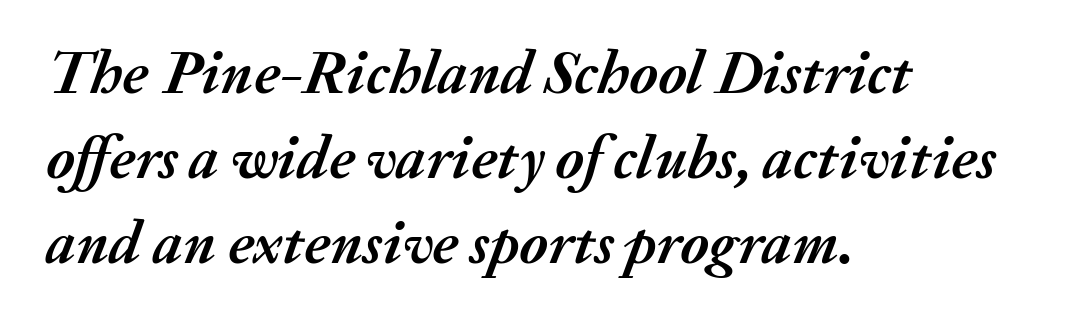
{"italic": "yes", "lean": "right", "slant_degrees": 20, "bold": "yes", "weight": "semibold", "width": "normal", "stroke_contrast": "medium", "x_height": "medium", "monospaced": "no", "underline": "no", "align": "left", "line_spacing": "normal", "line_spacing_ratio": 1.39, "letter_spacing": "normal", "letter_spacing_em": 0.0, "glyph_px": 61}
